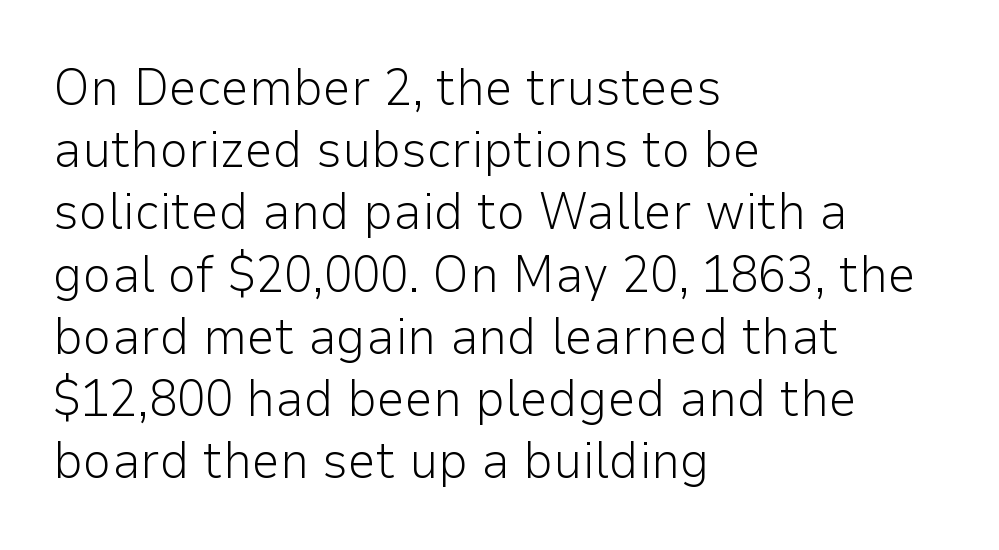
{"serif": "no", "italic": "no", "bold": "no", "weight": "light", "width": "normal", "stroke_contrast": "low", "x_height": "medium", "monospaced": "no", "underline": "no", "align": "left", "line_spacing_ratio": 1.22, "letter_spacing": "normal", "letter_spacing_em": 0.0, "glyph_px": 51}
